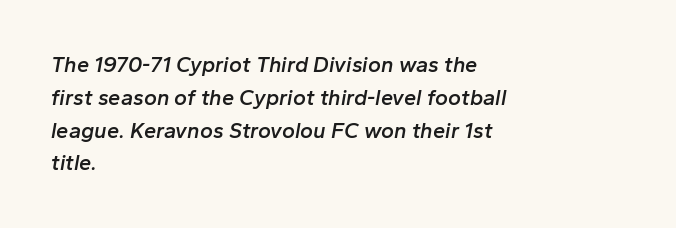
Q: Is the text bold? A: Semi-bold.
Q: Is the text italic (slanted)? A: Yes, it leans right by about 10 degrees.
Q: Is the text underlined? A: No.
Q: How is the paragraph aligned? A: Left-aligned.
Q: Is the spacing between letters normal or unusually wide? A: Normal.
Q: Is the spacing between lines tight, normal or loose? A: Normal.
